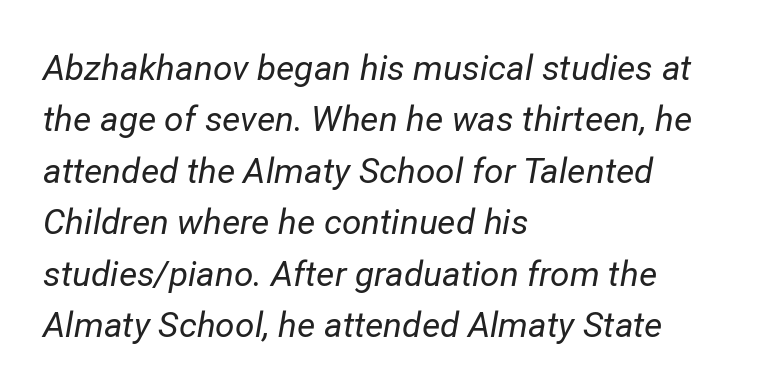
Q: Is the text bold? A: No.
Q: Is the text italic (slanted)? A: Yes, it leans right by about 12 degrees.
Q: Is the text underlined? A: No.
Q: How is the paragraph aligned? A: Left-aligned.
Q: Is the spacing between letters normal or unusually wide? A: Normal.
Q: Is the spacing between lines tight, normal or loose? A: Normal.
Q: Width (condensed, normal, or wide)? A: Normal.
Q: Stroke contrast? A: Low.
Q: x-height? A: Medium.
Q: Monospaced? A: No.
